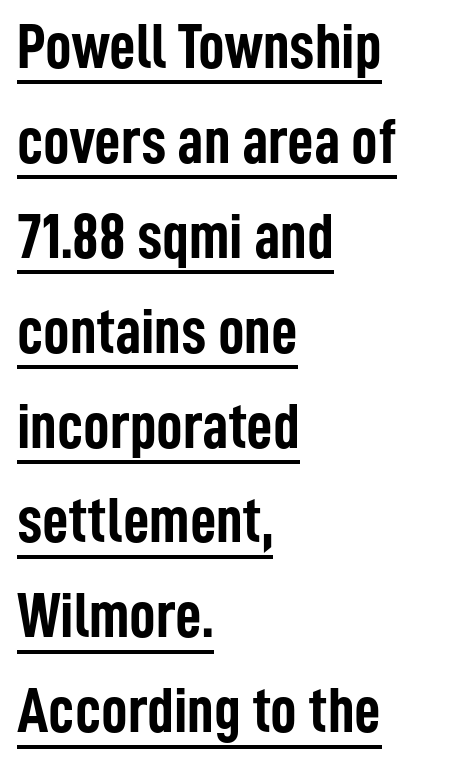
The image shows 65 px semibold, condensed sans-serif type, upright; set left-aligned, normal line spacing (1.46x), normal letter spacing, underlined; low stroke contrast and a medium x-height.
